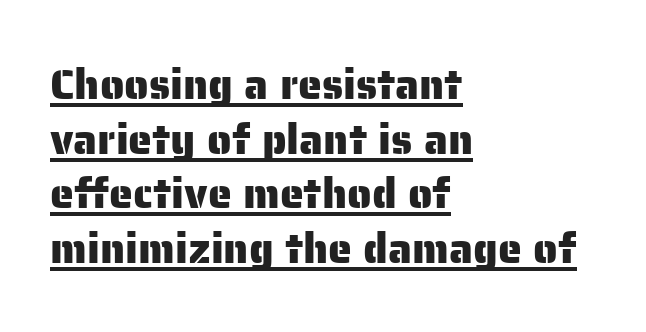
Q: Is the text italic (slanted)? A: No, it is upright.
Q: Is the typeface a serif or a sans-serif typeface? A: Sans-serif.
Q: Is the text underlined? A: Yes.
Q: How is the paragraph aligned? A: Left-aligned.
Q: Is the spacing between letters normal or unusually wide? A: Normal.
Q: Is the spacing between lines tight, normal or loose? A: Normal.
Q: Width (condensed, normal, or wide)? A: Normal.
Q: Stroke contrast? A: Low.
Q: x-height? A: Medium.
Q: Monospaced? A: No.
